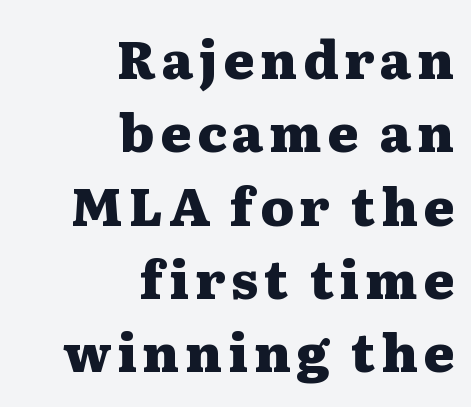
{"serif": "yes", "italic": "no", "bold": "yes", "weight": "heavy", "width": "wide", "stroke_contrast": "medium", "x_height": "medium", "monospaced": "no", "underline": "no", "align": "right", "line_spacing": "normal", "line_spacing_ratio": 1.41, "glyph_px": 52}
